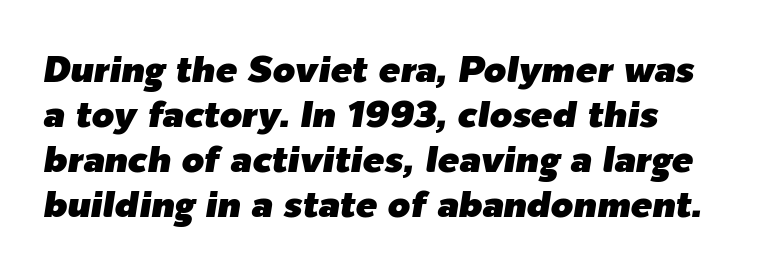
{"italic": "yes", "lean": "right", "slant_degrees": 9, "width": "normal", "stroke_contrast": "low", "x_height": "medium", "monospaced": "no", "underline": "no", "line_spacing": "normal", "line_spacing_ratio": 1.25, "letter_spacing": "normal", "letter_spacing_em": 0.0, "glyph_px": 36}
